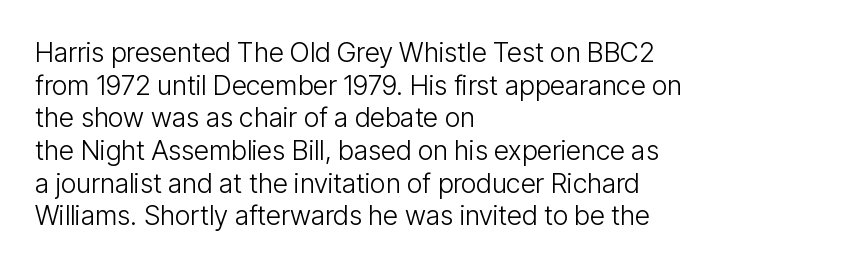
Q: Is the text bold? A: No.
Q: Is the text italic (slanted)? A: No, it is upright.
Q: Is the text underlined? A: No.
Q: How is the paragraph aligned? A: Left-aligned.
Q: Is the spacing between letters normal or unusually wide? A: Normal.
